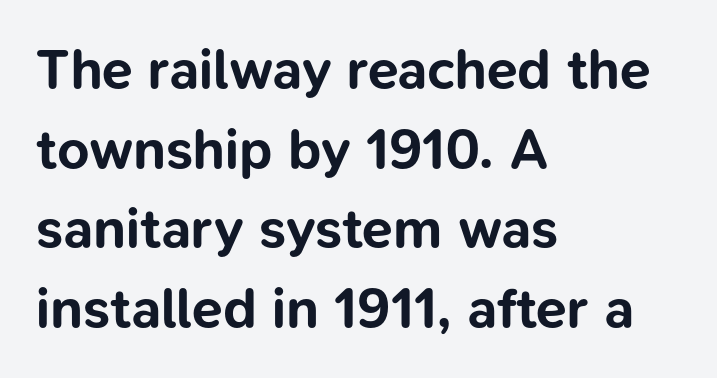
Q: Is the text bold? A: Yes.
Q: Is the text italic (slanted)? A: No, it is upright.
Q: Is the typeface a serif or a sans-serif typeface? A: Sans-serif.
Q: Is the text underlined? A: No.
Q: How is the paragraph aligned? A: Left-aligned.
Q: Is the spacing between letters normal or unusually wide? A: Normal.
Q: Is the spacing between lines tight, normal or loose? A: Normal.
Q: Width (condensed, normal, or wide)? A: Normal.
Q: Stroke contrast? A: Low.
Q: x-height? A: Medium.
Q: Monospaced? A: No.
